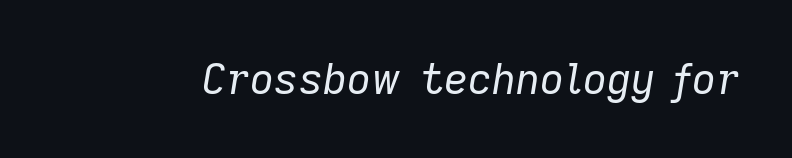
{"italic": "yes", "lean": "right", "slant_degrees": 9, "bold": "no", "weight": "regular", "width": "normal", "stroke_contrast": "low", "x_height": "medium", "monospaced": "no", "underline": "no", "letter_spacing": "normal", "letter_spacing_em": 0.0, "glyph_px": 42}
